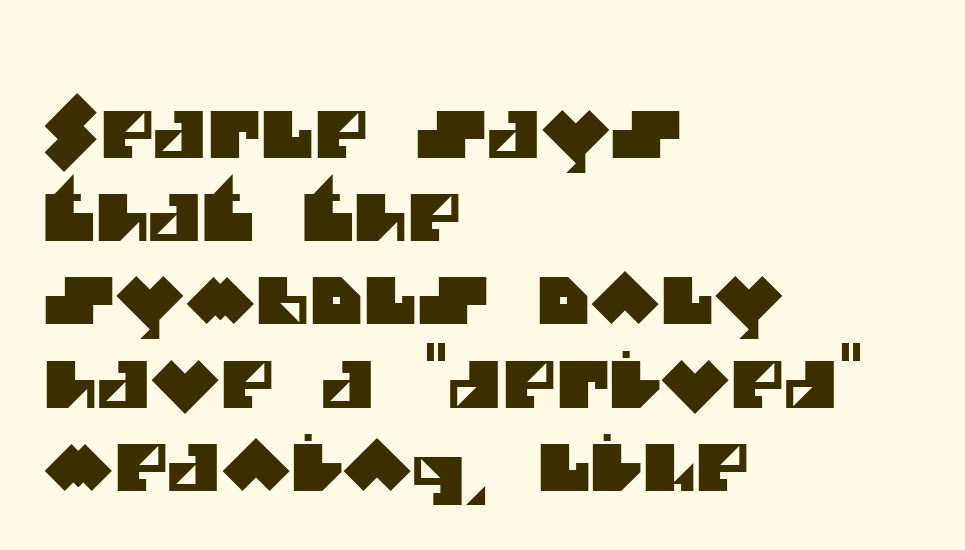
Check where the strokes stop: nothing finishes them off — pure sans. Line beginnings align vertically; line endings do not. Looks like regular typesetting: each glyph gets only the width it needs. Line spacing here is normal.
